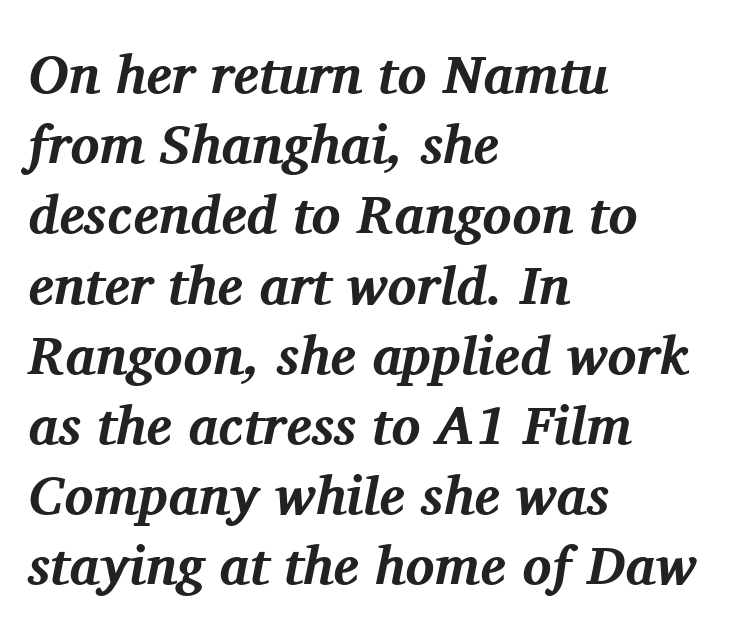
The image shows 54 px bold serif type, italic (leaning right); set left-aligned, normal line spacing (1.3x), normal letter spacing, not underlined; medium stroke contrast and a medium x-height.
